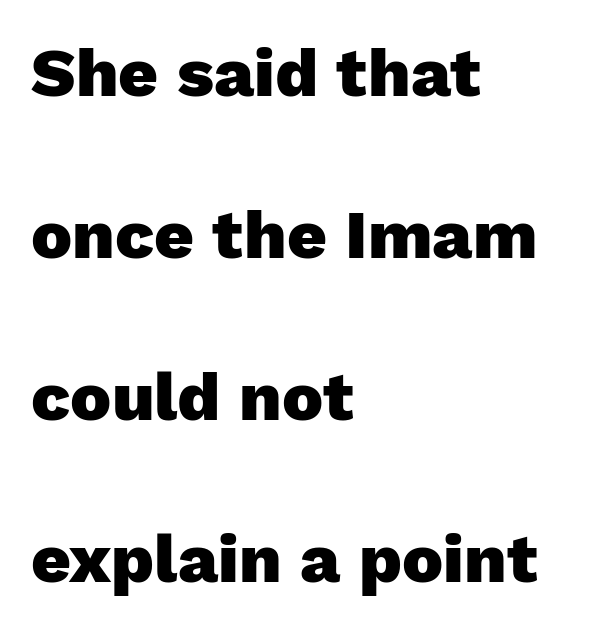
{"serif": "no", "italic": "no", "bold": "yes", "weight": "heavy", "width": "normal", "stroke_contrast": "low", "x_height": "medium", "monospaced": "no", "underline": "no", "align": "left", "line_spacing": "loose", "line_spacing_ratio": 2.35, "letter_spacing": "normal", "letter_spacing_em": 0.0, "glyph_px": 69}
